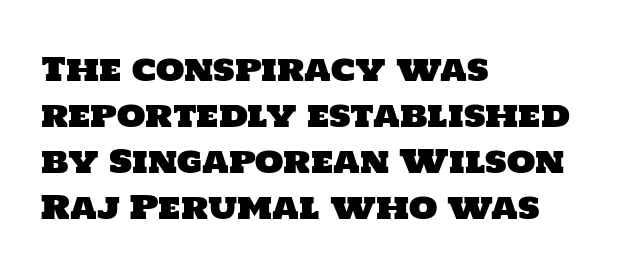
{"serif": "no", "width": "normal", "stroke_contrast": "low", "x_height": "large", "monospaced": "no", "underline": "no", "align": "left", "line_spacing": "normal", "line_spacing_ratio": 1.39, "letter_spacing": "normal", "letter_spacing_em": 0.0, "glyph_px": 33}
